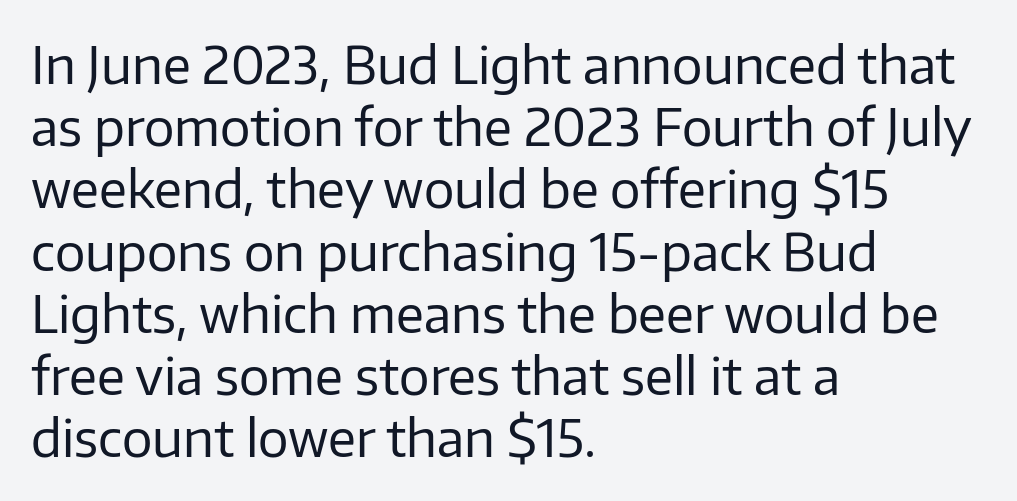
Q: Is the text bold? A: No.
Q: Is the text italic (slanted)? A: No, it is upright.
Q: Is the typeface a serif or a sans-serif typeface? A: Sans-serif.
Q: Is the text underlined? A: No.
Q: How is the paragraph aligned? A: Left-aligned.
Q: Is the spacing between letters normal or unusually wide? A: Normal.
Q: Width (condensed, normal, or wide)? A: Normal.
Q: Stroke contrast? A: Low.
Q: x-height? A: Medium.
Q: Monospaced? A: No.
